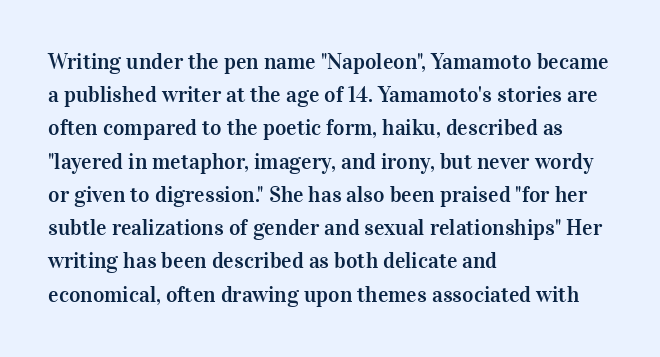
The image shows 22 px text type, upright; set left-aligned, normal line spacing (1.51x), normal letter spacing, not underlined.
